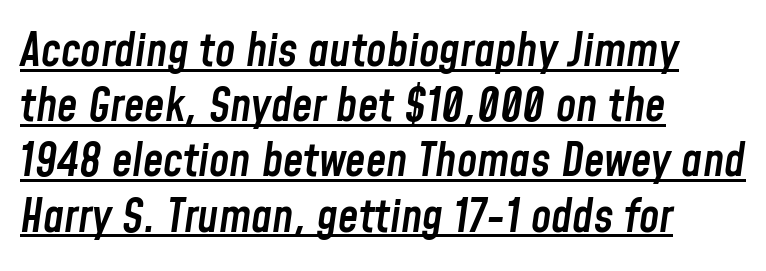
{"italic": "yes", "lean": "right", "slant_degrees": 8, "bold": "semi", "weight": "semibold", "width": "condensed", "stroke_contrast": "low", "x_height": "medium", "monospaced": "no", "underline": "yes", "align": "left", "line_spacing_ratio": 1.2, "letter_spacing": "normal", "letter_spacing_em": 0.0, "glyph_px": 46}
